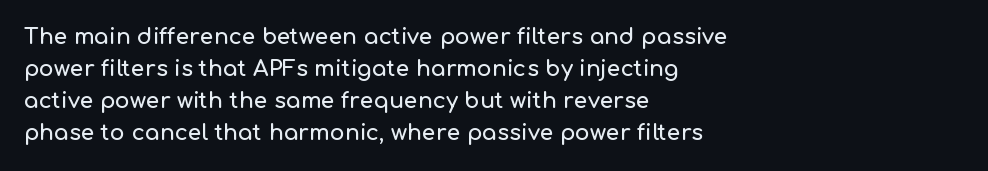
The image shows 22 px text type, upright; set left-aligned, normal line spacing (1.46x), normal letter spacing, not underlined.
